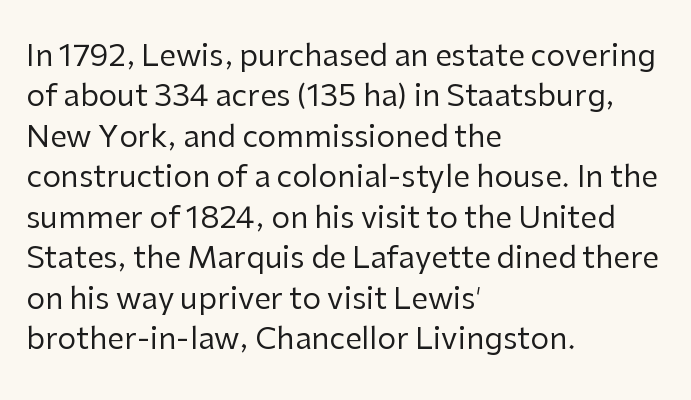
Q: Is the text bold? A: No.
Q: Is the text italic (slanted)? A: No, it is upright.
Q: Is the typeface a serif or a sans-serif typeface? A: Sans-serif.
Q: Is the text underlined? A: No.
Q: How is the paragraph aligned? A: Left-aligned.
Q: Is the spacing between letters normal or unusually wide? A: Normal.
Q: Is the spacing between lines tight, normal or loose? A: Normal.
Q: Width (condensed, normal, or wide)? A: Normal.
Q: Stroke contrast? A: Low.
Q: x-height? A: Medium.
Q: Monospaced? A: No.
